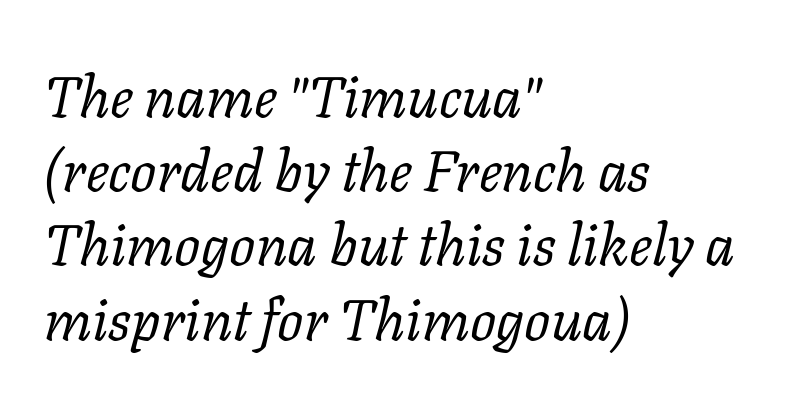
The image shows 58 px regular-weight serif type, italic (leaning right); set left-aligned, normal line spacing (1.28x), normal letter spacing, not underlined; low stroke contrast and a medium x-height.
